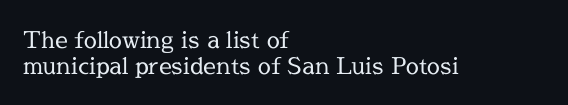
Q: Is the text bold? A: No.
Q: Is the text italic (slanted)? A: No, it is upright.
Q: Is the text underlined? A: No.
Q: How is the paragraph aligned? A: Left-aligned.
Q: Is the spacing between letters normal or unusually wide? A: Normal.
Q: Is the spacing between lines tight, normal or loose? A: Tight.
